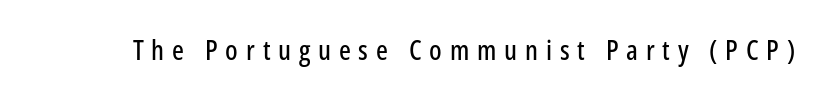
Q: Is the text italic (slanted)? A: No, it is upright.
Q: Is the typeface a serif or a sans-serif typeface? A: Sans-serif.
Q: Is the text underlined? A: No.
Q: Is the spacing between letters normal or unusually wide? A: Unusually wide.
Q: Width (condensed, normal, or wide)? A: Condensed.
Q: Stroke contrast? A: Low.
Q: x-height? A: Medium.
Q: Monospaced? A: No.
